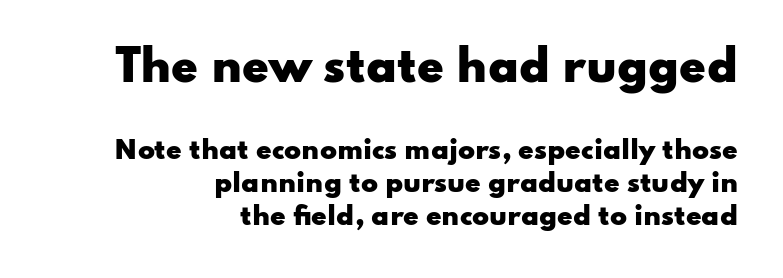
The image shows 43 px heavy, wide sans-serif type, upright; set right-aligned, normal line spacing (1.33x), normal letter spacing, not underlined; the first (top) block is 1.72x larger; low stroke contrast and a small x-height.
